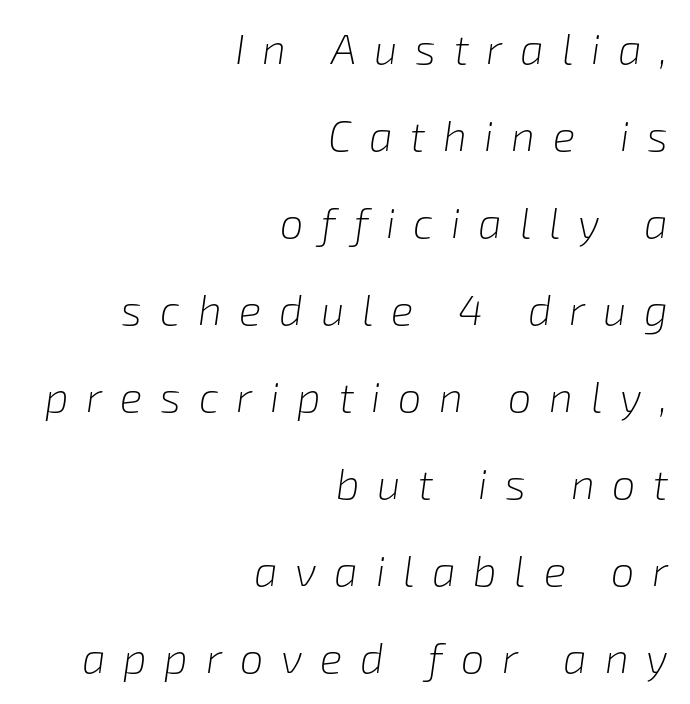
Baseline-to-baseline distance is far greater than the letter height. Posture: slanted. The letterforms stand isolated, each surrounded by extra space. The letters advance in unequal steps, a hallmark of proportional type. A flush-right, rag-left setting is used for this passage. Underline: absent.
